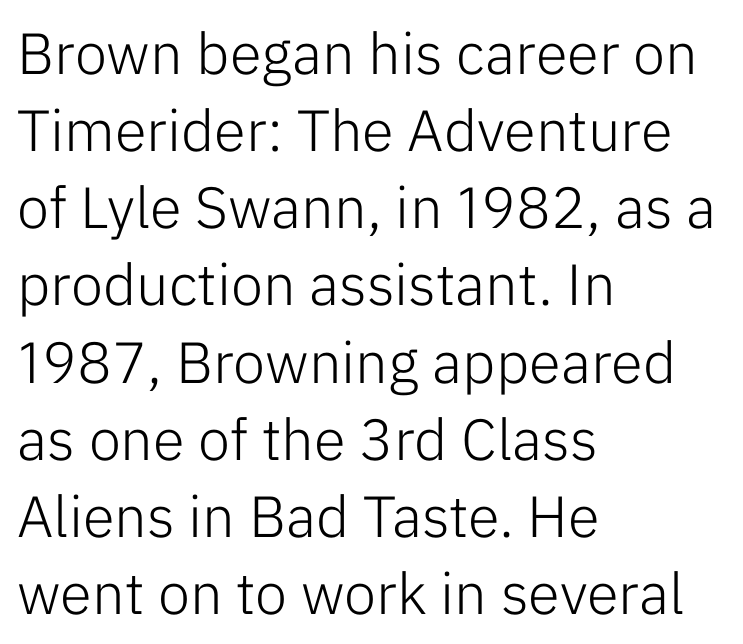
{"serif": "no", "italic": "no", "bold": "no", "weight": "light", "width": "normal", "stroke_contrast": "low", "x_height": "medium", "monospaced": "no", "underline": "no", "align": "left", "line_spacing": "normal", "line_spacing_ratio": 1.33, "letter_spacing": "normal", "letter_spacing_em": 0.0, "glyph_px": 58}
